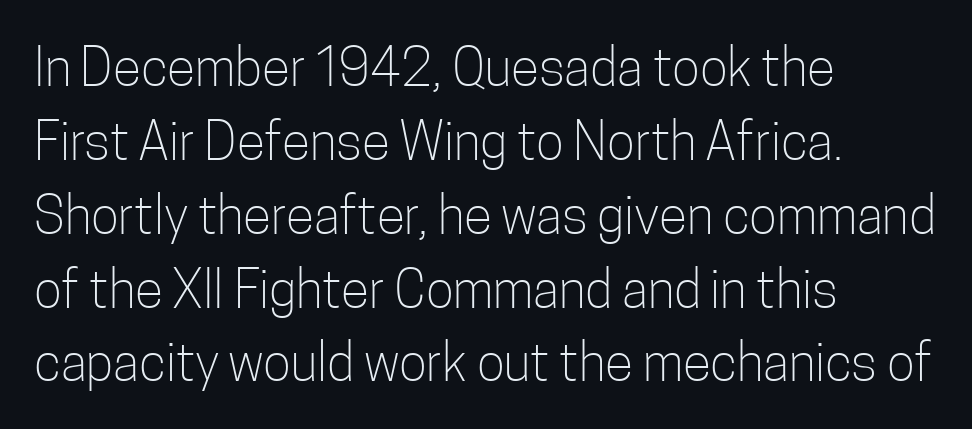
The image shows 52 px light, condensed sans-serif type, upright; set left-aligned, normal line spacing (1.42x), normal letter spacing, not underlined; low stroke contrast and a medium x-height.
